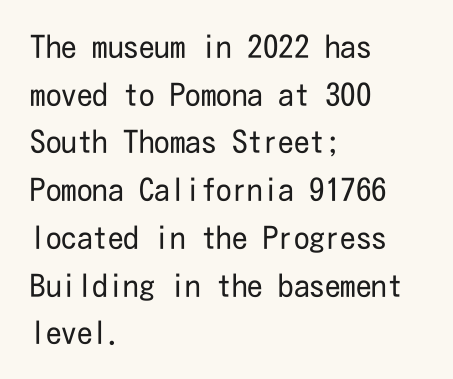
Q: Is the text bold? A: No.
Q: Is the text italic (slanted)? A: No, it is upright.
Q: Is the typeface a serif or a sans-serif typeface? A: Sans-serif.
Q: Is the text underlined? A: No.
Q: How is the paragraph aligned? A: Left-aligned.
Q: Is the spacing between letters normal or unusually wide? A: Normal.
Q: Is the spacing between lines tight, normal or loose? A: Normal.
Q: Width (condensed, normal, or wide)? A: Condensed.
Q: Stroke contrast? A: Low.
Q: x-height? A: Medium.
